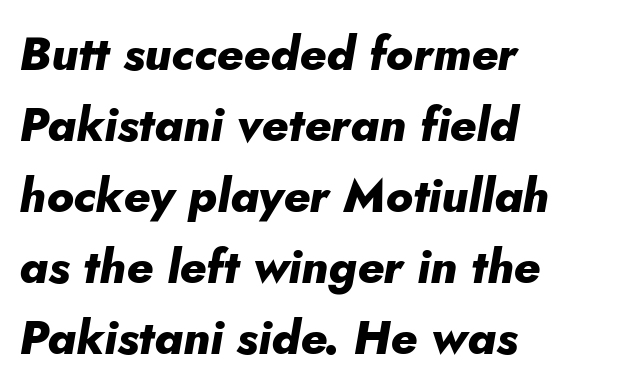
The image shows 47 px heavy type, italic (leaning right); set left-aligned, normal line spacing (1.51x), normal letter spacing, not underlined; low stroke contrast and a small x-height.
